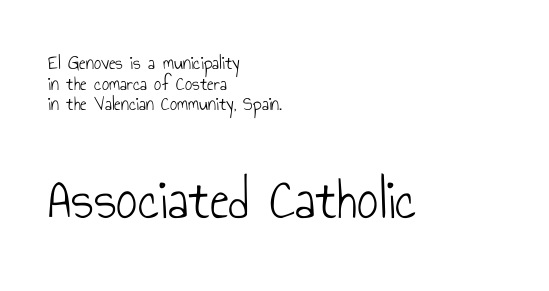
{"serif": "no", "italic": "no", "bold": "no", "weight": "light", "width": "condensed", "stroke_contrast": "low", "x_height": "small", "monospaced": "no", "underline": "no", "align": "left", "line_spacing": "tight", "line_spacing_ratio": 1.03, "letter_spacing": "normal", "letter_spacing_em": 0.0, "larger_block": "second", "size_ratio": 2.95, "glyph_px": 59}
